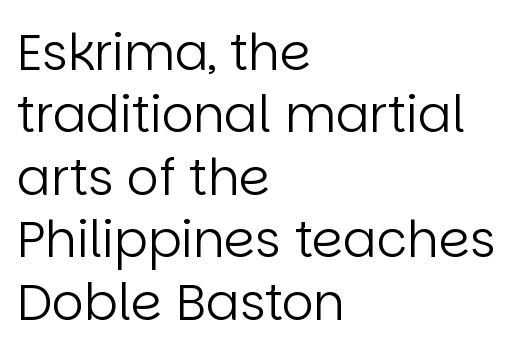
Q: Is the text bold? A: No.
Q: Is the text italic (slanted)? A: No, it is upright.
Q: Is the typeface a serif or a sans-serif typeface? A: Sans-serif.
Q: Is the text underlined? A: No.
Q: How is the paragraph aligned? A: Left-aligned.
Q: Is the spacing between letters normal or unusually wide? A: Normal.
Q: Is the spacing between lines tight, normal or loose? A: Normal.
Q: Width (condensed, normal, or wide)? A: Normal.
Q: Stroke contrast? A: Low.
Q: x-height? A: Large.
Q: Monospaced? A: No.
